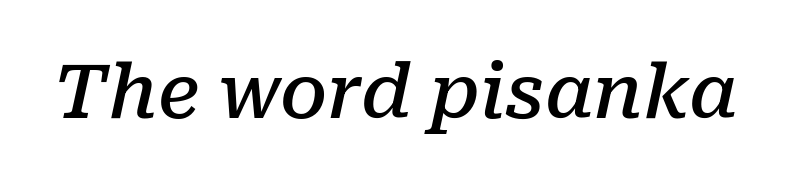
The image shows 75 px semibold serif type, italic (leaning right); set normal letter spacing, not underlined; low stroke contrast and a medium x-height.
